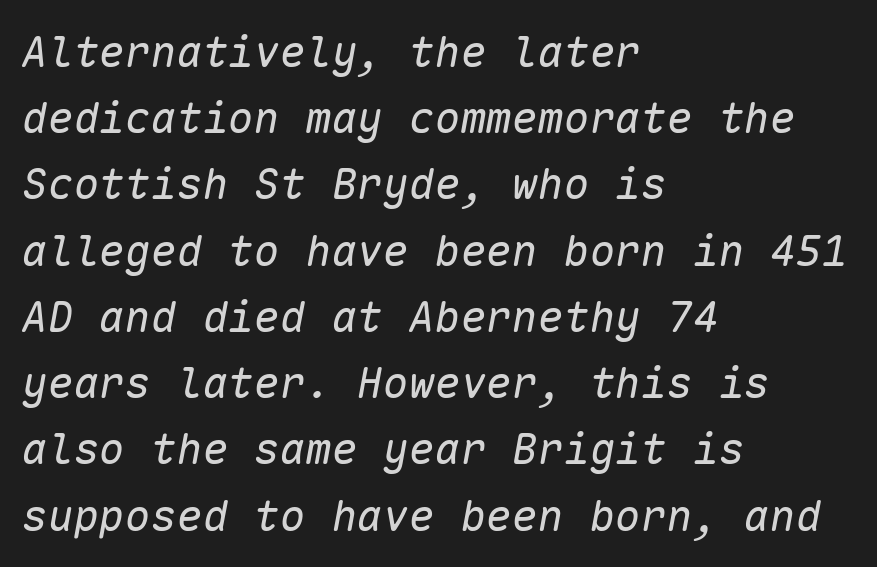
In CSS terms this would be text-align: left. The block of text has a typical density, with ordinary space between rows. Check under the words: just untouched page. The font is comparable to plain body text, perhaps lighter. Notice how the stems are inclined rather than vertical — that's the hallmark of italics.
